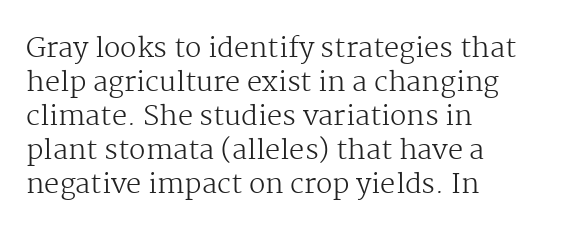
Vertically, the passage feels balanced, rows spaced as you'd expect. The strip under each line holds only bare page. Weight: in the light-to-regular range. Glyph-to-glyph distance matches everyday printed text.
